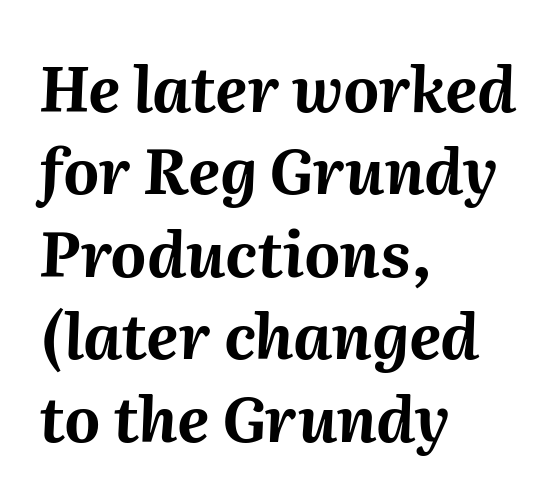
Q: Is the text bold? A: Yes.
Q: Is the text italic (slanted)? A: Yes, it leans right by about 2 degrees.
Q: Is the text underlined? A: No.
Q: How is the paragraph aligned? A: Left-aligned.
Q: Is the spacing between letters normal or unusually wide? A: Normal.
Q: Is the spacing between lines tight, normal or loose? A: Normal.
Q: Width (condensed, normal, or wide)? A: Normal.
Q: Stroke contrast? A: Medium.
Q: x-height? A: Medium.
Q: Monospaced? A: No.
